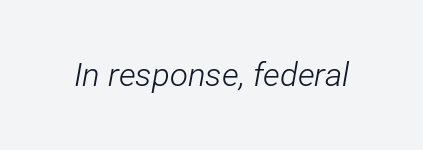
The image shows 33 px light, condensed type, italic (leaning right); set normal letter spacing, not underlined; low stroke contrast and a medium x-height.
